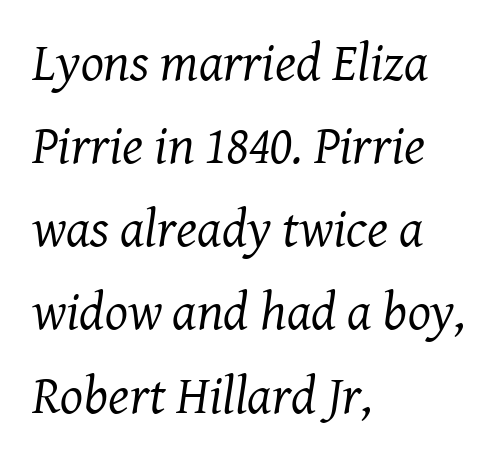
{"serif": "yes", "italic": "yes", "lean": "right", "slant_degrees": 8, "bold": "no", "weight": "regular", "width": "normal", "stroke_contrast": "medium", "x_height": "medium", "monospaced": "no", "underline": "no", "align": "left", "line_spacing": "normal", "line_spacing_ratio": 1.54, "letter_spacing": "normal", "letter_spacing_em": 0.0, "glyph_px": 54}
